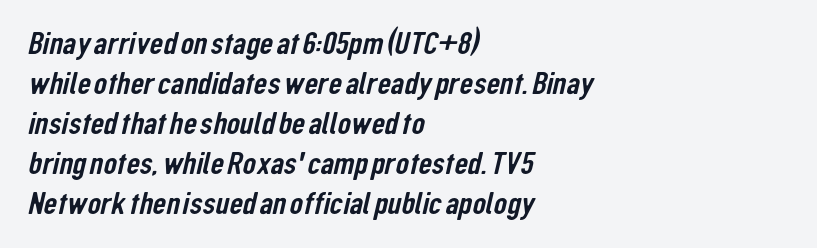
The image shows 33 px condensed sans-serif type; set left-aligned, line spacing 1.21x, normal letter spacing, not underlined; low stroke contrast and a medium x-height.
